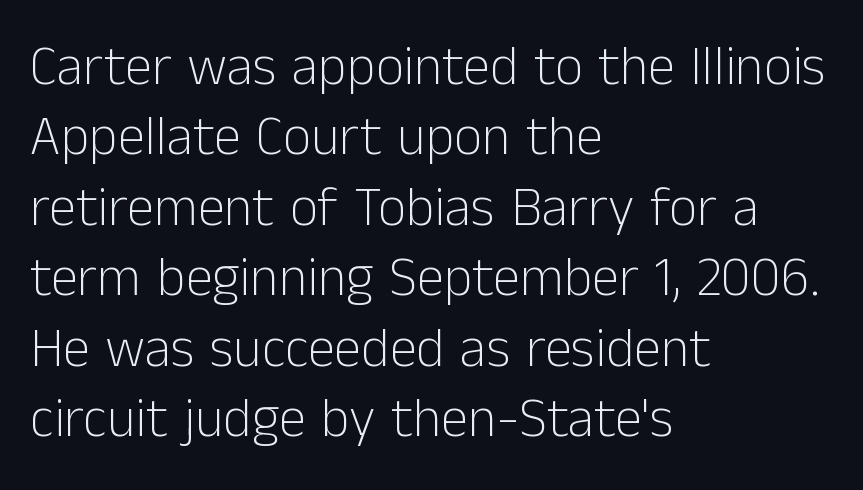
Looks like regular typesetting: each glyph gets only the width it needs. It's the straight-up-and-down kind of type. Line beginnings align vertically; line endings do not. Type without underlining. Compared with typical body copy, the letter spacing here is the same. Nope, no serifs anywhere on these letters.
